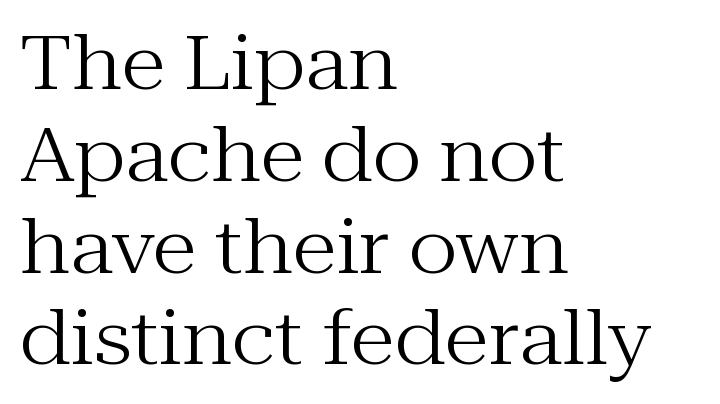
{"serif": "yes", "italic": "no", "bold": "no", "weight": "regular", "width": "normal", "stroke_contrast": "medium", "x_height": "medium", "monospaced": "no", "underline": "no", "align": "left", "line_spacing_ratio": 1.24, "letter_spacing": "normal", "letter_spacing_em": 0.0, "glyph_px": 74}
